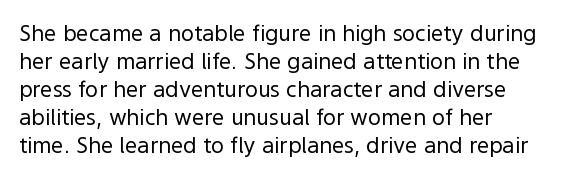
{"italic": "no", "bold": "no", "underline": "no", "line_spacing": "normal", "line_spacing_ratio": 1.27, "letter_spacing": "normal", "letter_spacing_em": 0.0, "glyph_px": 22}
